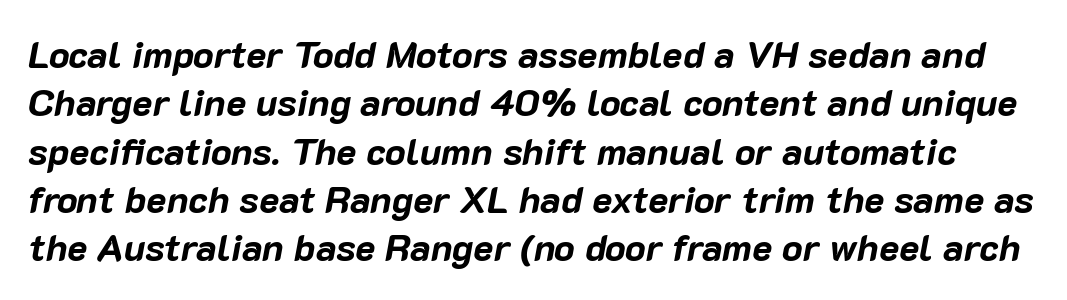
{"italic": "yes", "lean": "right", "slant_degrees": 10, "bold": "yes", "weight": "bold", "width": "normal", "stroke_contrast": "low", "x_height": "medium", "monospaced": "no", "underline": "no", "line_spacing": "normal", "line_spacing_ratio": 1.27, "letter_spacing": "normal", "letter_spacing_em": 0.0, "glyph_px": 38}
